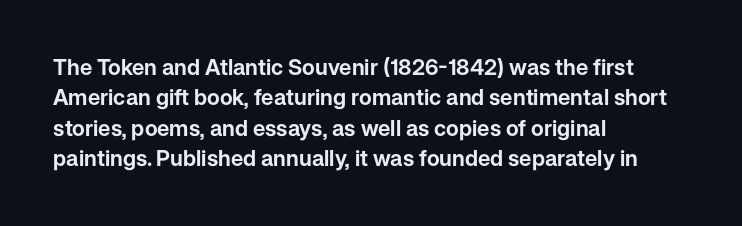
The image shows 22 px text type, upright; set left-aligned, normal line spacing (1.38x), normal letter spacing, not underlined.
